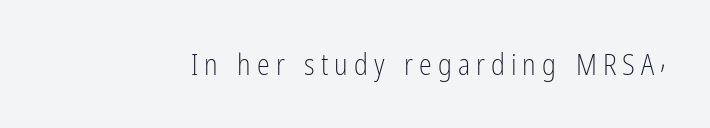
Check under the words: just untouched page. The letterforms stand isolated, each surrounded by extra space. Is the type heavy? It reads as light-to-regular instead. Vertical strokes here are truly vertical. Is this a sans? Yes — the strokes have no serifs. Note the varied advance widths — an 'i' is clearly narrower than an 'm'.
